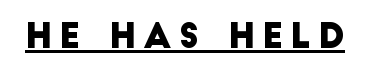
The image shows 34 px sans-serif type; set unusually wide letter spacing (+0.21 em), underlined; low stroke contrast and a large x-height.
